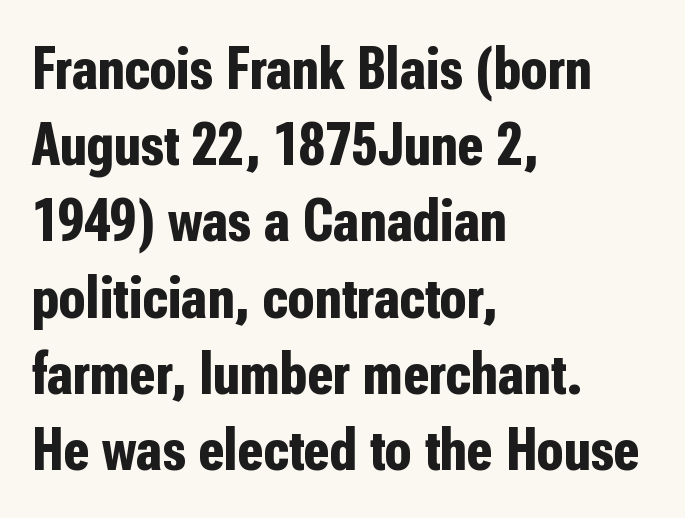
Q: Is the text bold? A: Yes.
Q: Is the text italic (slanted)? A: No, it is upright.
Q: Is the typeface a serif or a sans-serif typeface? A: Sans-serif.
Q: Is the text underlined? A: No.
Q: How is the paragraph aligned? A: Left-aligned.
Q: Is the spacing between letters normal or unusually wide? A: Normal.
Q: Is the spacing between lines tight, normal or loose? A: Normal.
Q: Width (condensed, normal, or wide)? A: Condensed.
Q: Stroke contrast? A: Low.
Q: x-height? A: Medium.
Q: Monospaced? A: No.
